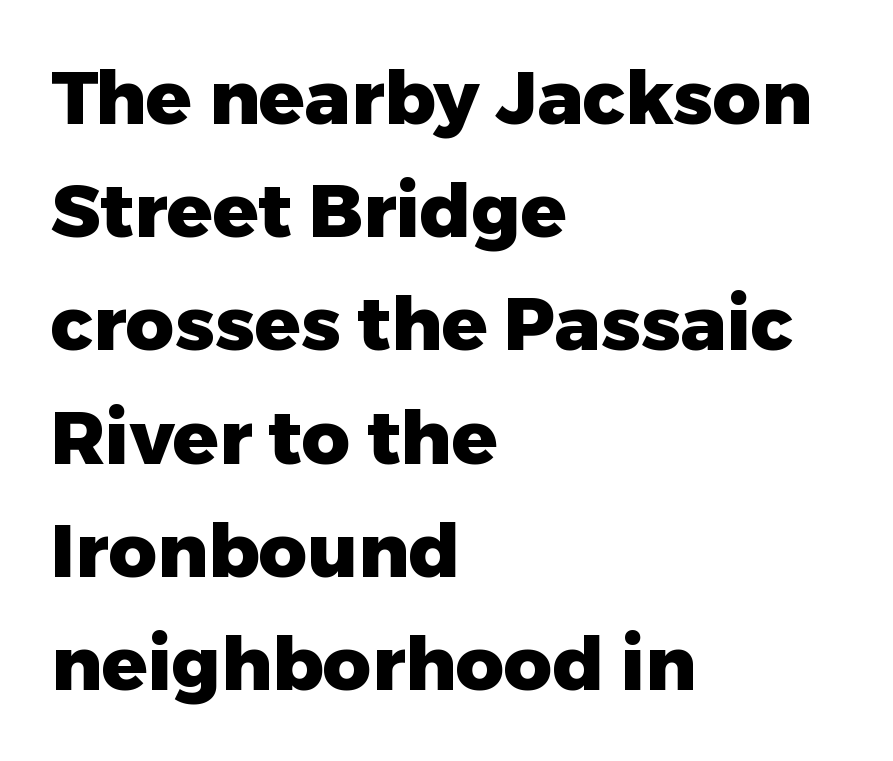
Set as a true bold cut, around the 700 mark. Think of a printed novel: that variable character pitch is what you see here. These lines are composed in type without serifs. In terms of leading, this rendering sits right in the middle.
